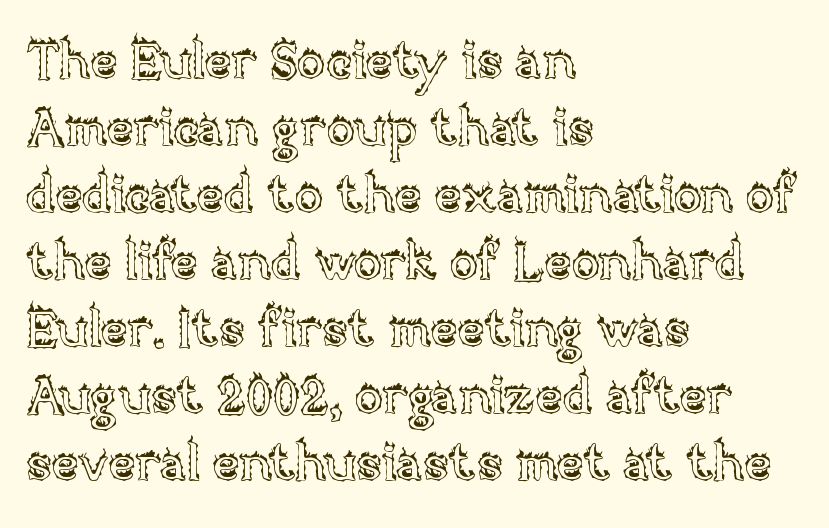
Letters rest on an invisible, unmarked baseline. In terms of leading, this rendering sits right in the middle. Think of a printed novel: that variable character pitch is what you see here. The paragraph shown leans on its left margin. Is the letter spacing exaggerated? No — it looks like the ordinary default.
